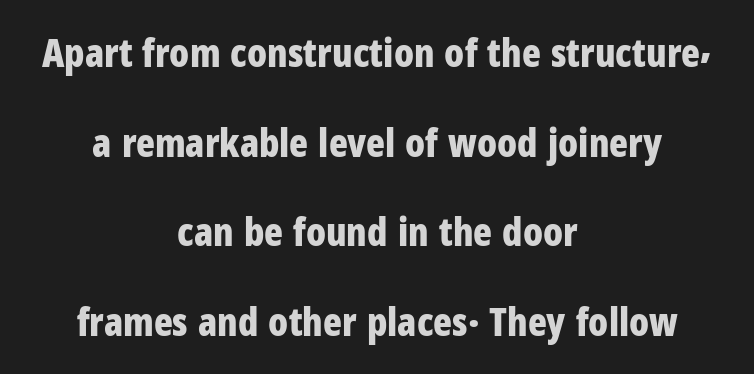
{"serif": "no", "italic": "no", "bold": "yes", "weight": "bold", "width": "condensed", "stroke_contrast": "low", "x_height": "medium", "monospaced": "no", "underline": "no", "align": "center", "line_spacing": "loose", "line_spacing_ratio": 2.3, "letter_spacing": "normal", "letter_spacing_em": 0.0, "glyph_px": 39}
